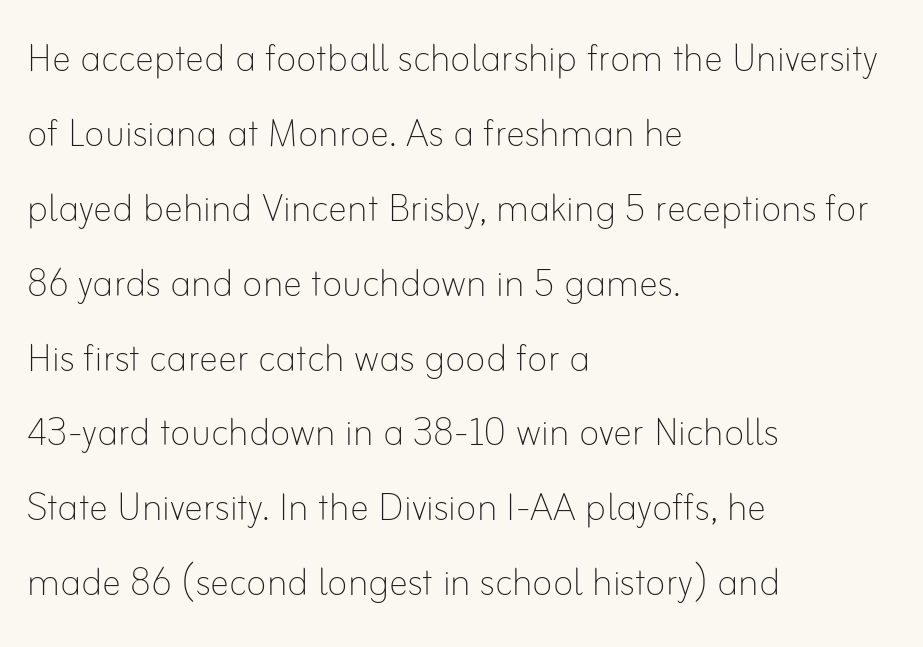
The image shows 48 px thin type, upright; set left-aligned, normal line spacing (1.56x), normal letter spacing, not underlined; low stroke contrast and a small x-height.
